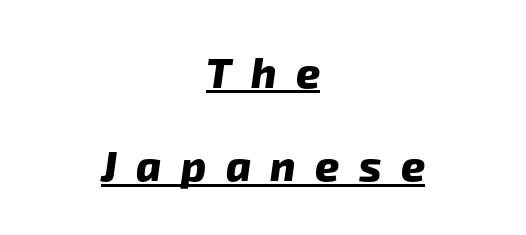
{"serif": "no", "bold": "yes", "weight": "heavy", "width": "normal", "stroke_contrast": "low", "x_height": "medium", "monospaced": "no", "underline": "yes", "align": "center", "line_spacing": "loose", "line_spacing_ratio": 2.22, "letter_spacing": "wide", "letter_spacing_em": 0.46, "glyph_px": 42}
